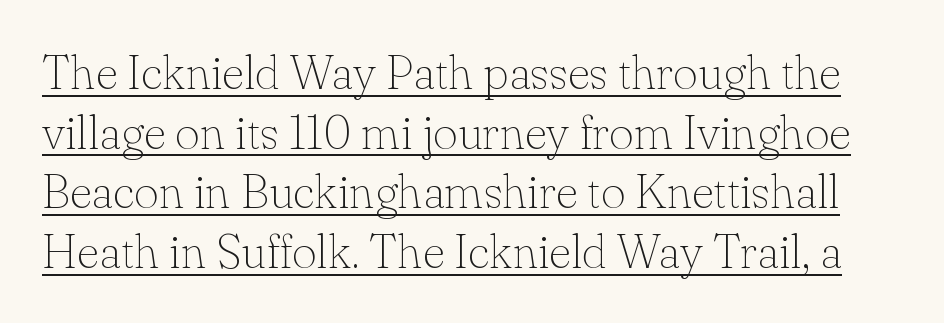
Q: Is the text bold? A: No.
Q: Is the text italic (slanted)? A: No, it is upright.
Q: Is the typeface a serif or a sans-serif typeface? A: Serif.
Q: Is the text underlined? A: Yes.
Q: Is the spacing between letters normal or unusually wide? A: Normal.
Q: Width (condensed, normal, or wide)? A: Normal.
Q: Stroke contrast? A: Low.
Q: x-height? A: Small.
Q: Monospaced? A: No.
